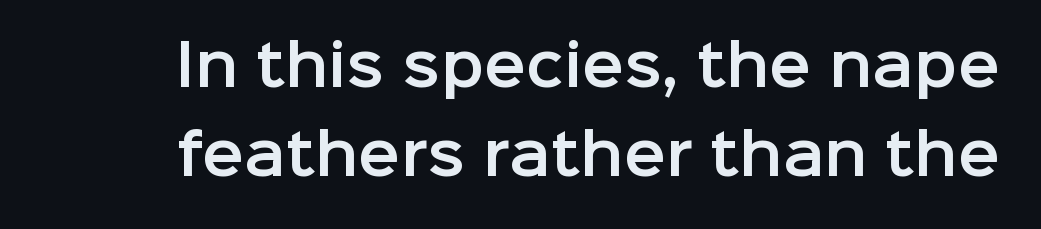
{"serif": "no", "italic": "no", "width": "normal", "stroke_contrast": "low", "x_height": "medium", "monospaced": "no", "underline": "no", "line_spacing": "normal", "line_spacing_ratio": 1.59, "letter_spacing": "normal", "letter_spacing_em": 0.0, "glyph_px": 56}
